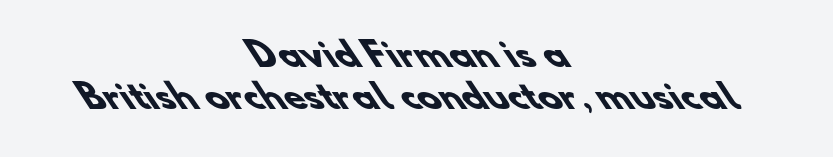
Q: Is the text bold? A: Yes.
Q: Is the typeface a serif or a sans-serif typeface? A: Sans-serif.
Q: Is the text underlined? A: No.
Q: How is the paragraph aligned? A: Centered.
Q: Is the spacing between letters normal or unusually wide? A: Normal.
Q: Width (condensed, normal, or wide)? A: Normal.
Q: Stroke contrast? A: Low.
Q: x-height? A: Small.
Q: Monospaced? A: No.
